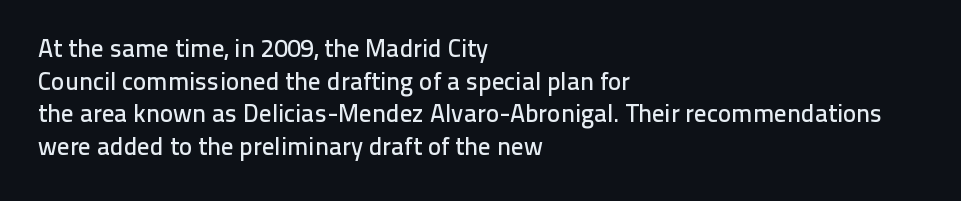
{"italic": "no", "underline": "no", "align": "left", "line_spacing": "normal", "line_spacing_ratio": 1.31, "letter_spacing": "normal", "letter_spacing_em": 0.0, "glyph_px": 25}
